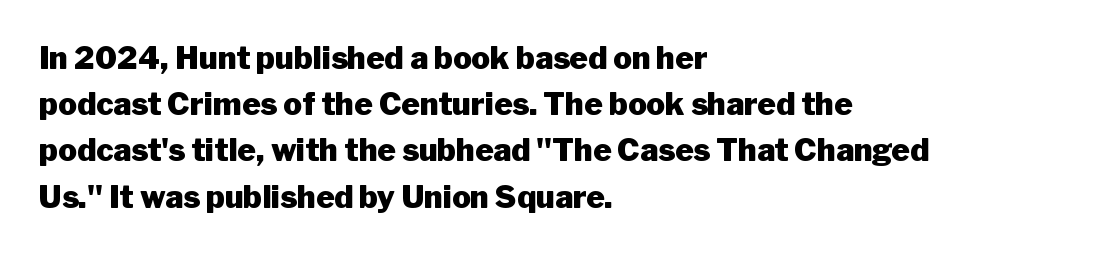
Q: Is the text bold? A: Yes.
Q: Is the text italic (slanted)? A: No, it is upright.
Q: Is the typeface a serif or a sans-serif typeface? A: Sans-serif.
Q: Is the text underlined? A: No.
Q: How is the paragraph aligned? A: Left-aligned.
Q: Is the spacing between letters normal or unusually wide? A: Normal.
Q: Is the spacing between lines tight, normal or loose? A: Normal.
Q: Width (condensed, normal, or wide)? A: Normal.
Q: Stroke contrast? A: Low.
Q: x-height? A: Medium.
Q: Monospaced? A: No.
